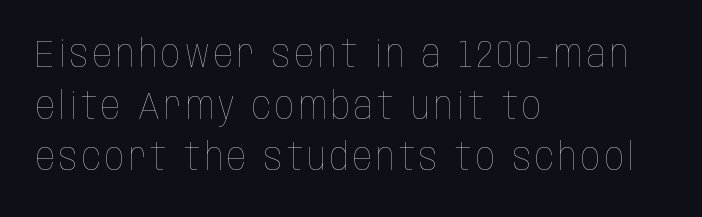
The image shows 38 px thin, condensed type, upright; set left-aligned, normal line spacing (1.36x), not underlined; low stroke contrast and a large x-height.
